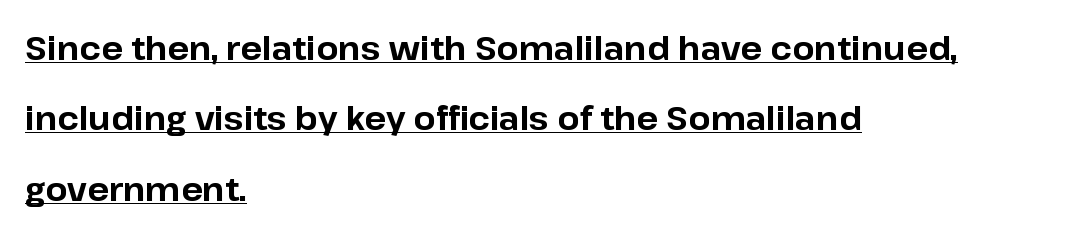
Q: Is the text bold? A: Yes.
Q: Is the text italic (slanted)? A: No, it is upright.
Q: Is the typeface a serif or a sans-serif typeface? A: Sans-serif.
Q: Is the text underlined? A: Yes.
Q: How is the paragraph aligned? A: Left-aligned.
Q: Is the spacing between letters normal or unusually wide? A: Normal.
Q: Is the spacing between lines tight, normal or loose? A: Loose.
Q: Width (condensed, normal, or wide)? A: Normal.
Q: Stroke contrast? A: Low.
Q: x-height? A: Medium.
Q: Monospaced? A: No.
